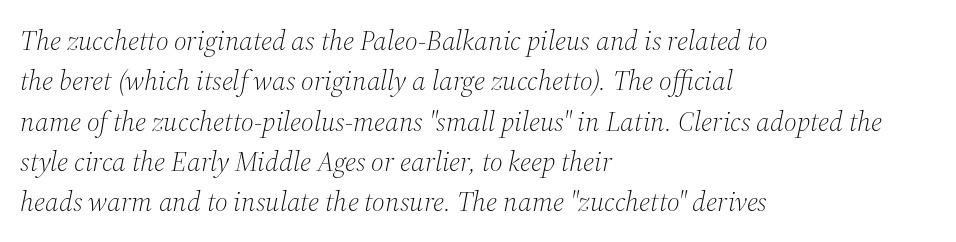
The image shows 28 px light serif type, italic (leaning right); set left-aligned, normal line spacing (1.44x), normal letter spacing, not underlined; medium stroke contrast and a medium x-height.
